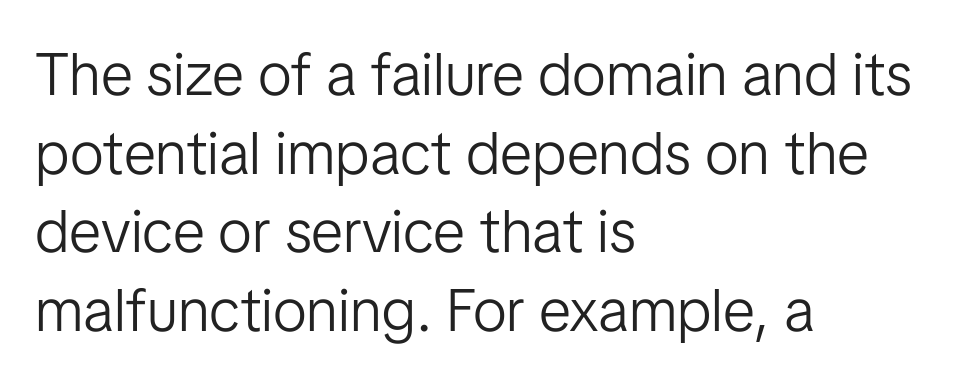
The image shows 60 px light sans-serif type, upright; set left-aligned, normal line spacing (1.31x), normal letter spacing, not underlined; low stroke contrast and a medium x-height.
